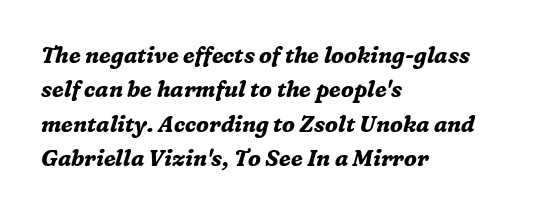
This sample keeps an unexceptional amount of space between lines. The glyphs have the mass of a bold cut. A classic flush-left, rag-right setting is used for this passage. The typography opts for an oblique posture over an upright one.
